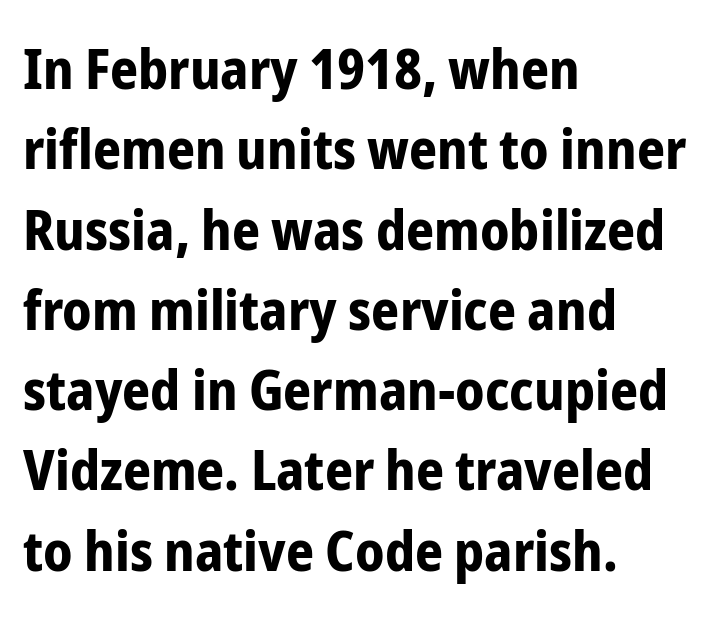
The image shows 55 px bold, condensed sans-serif type, upright; set left-aligned, normal line spacing (1.46x), normal letter spacing, not underlined; low stroke contrast and a medium x-height.
